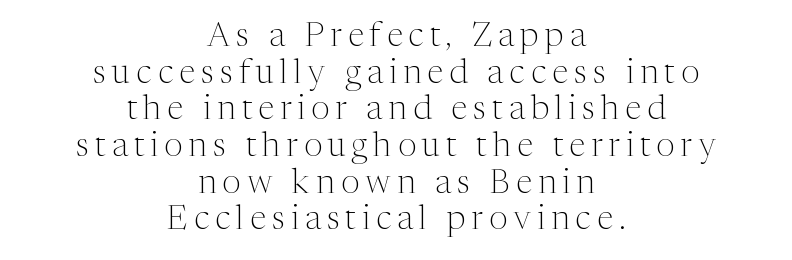
The paragraph has two soft edges and a firm central axis. In terms of letterform style, serifs are clearly present. Honestly, the rows look squashed on top of each other. This rendering features lettering with no underline. Nothing heavy about these letters — not bold at all.
